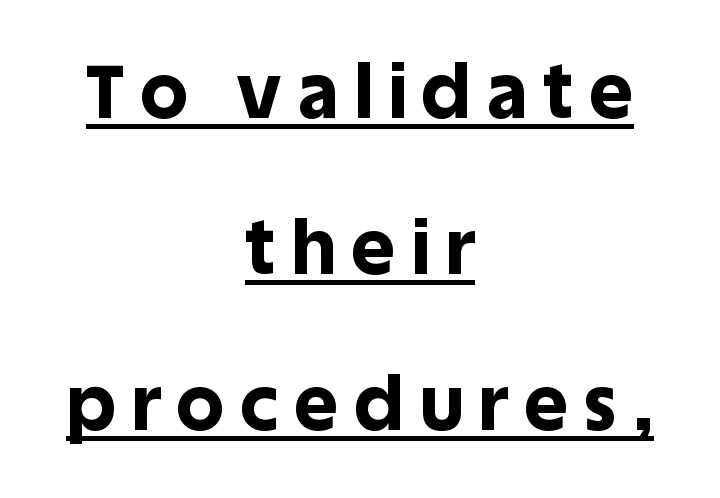
The image shows 75 px bold sans-serif type, upright; set centered, loose line spacing (2.08x), unusually wide letter spacing (+0.22 em), underlined; a large x-height.
